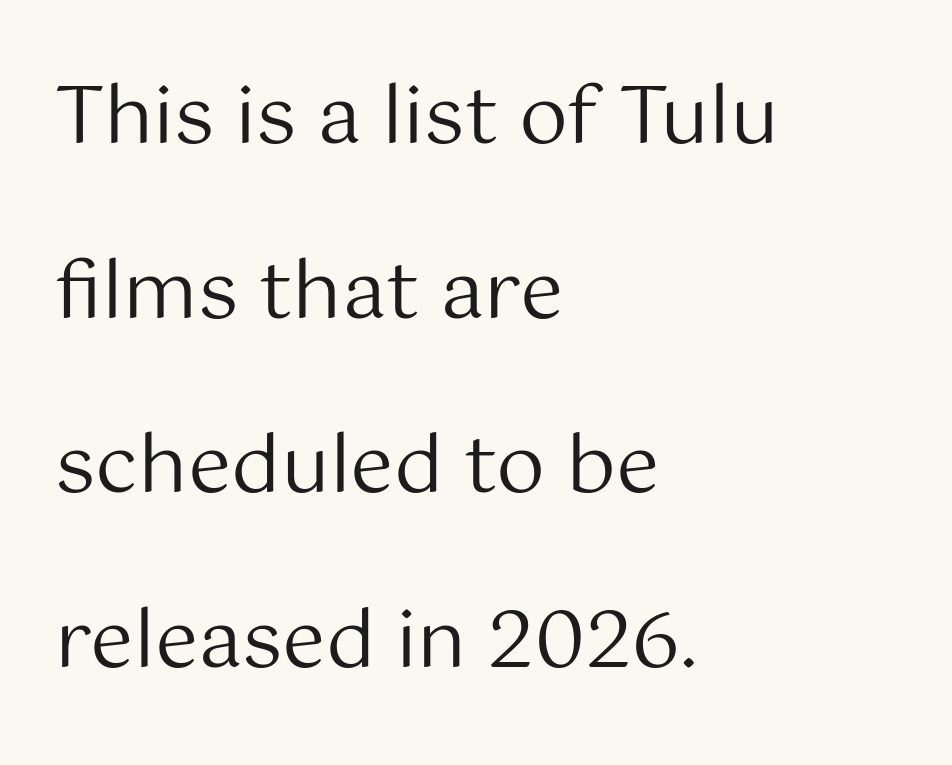
{"serif": "no", "italic": "no", "bold": "no", "weight": "regular", "width": "normal", "stroke_contrast": "medium", "x_height": "medium", "monospaced": "no", "underline": "no", "align": "left", "line_spacing": "loose", "line_spacing_ratio": 2.24, "letter_spacing": "normal", "letter_spacing_em": 0.0, "glyph_px": 78}
